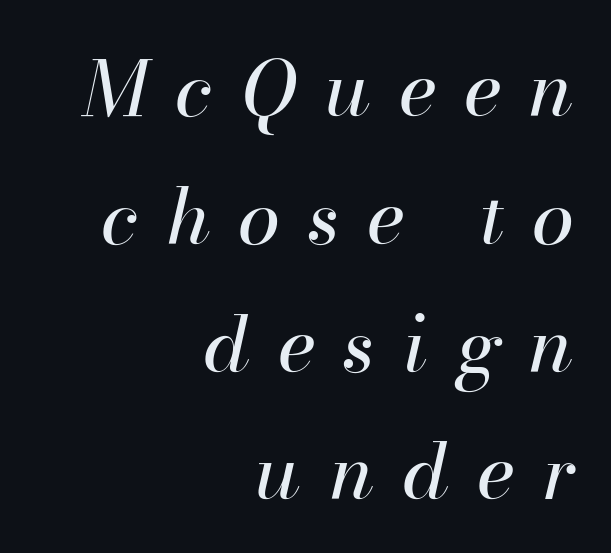
Q: Is the text bold? A: No.
Q: Is the text italic (slanted)? A: Yes, it leans right by about 13 degrees.
Q: Is the text underlined? A: No.
Q: How is the paragraph aligned? A: Right-aligned.
Q: Is the spacing between letters normal or unusually wide? A: Unusually wide.
Q: Is the spacing between lines tight, normal or loose? A: Normal.
Q: Width (condensed, normal, or wide)? A: Normal.
Q: Stroke contrast? A: High.
Q: x-height? A: Small.
Q: Monospaced? A: No.
